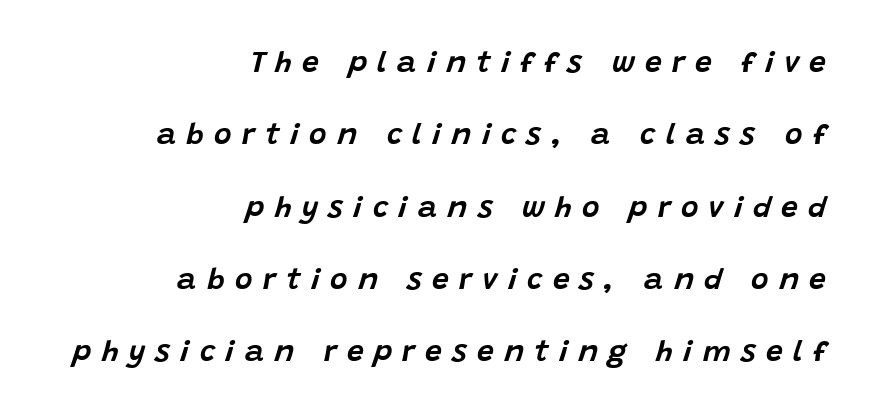
Q: Is the text italic (slanted)? A: Yes, it leans right by about 15 degrees.
Q: Is the text underlined? A: No.
Q: How is the paragraph aligned? A: Right-aligned.
Q: Is the spacing between letters normal or unusually wide? A: Unusually wide.
Q: Is the spacing between lines tight, normal or loose? A: Loose.
Q: Width (condensed, normal, or wide)? A: Normal.
Q: Stroke contrast? A: Low.
Q: x-height? A: Large.
Q: Monospaced? A: No.
